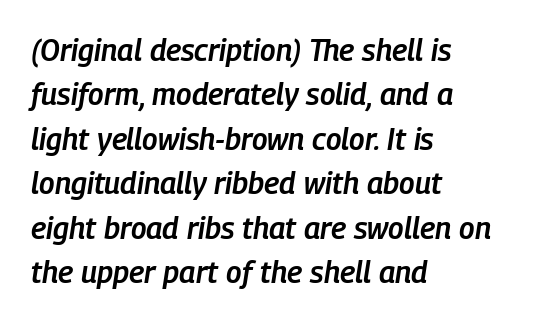
{"italic": "yes", "lean": "right", "slant_degrees": 9, "bold": "semi", "weight": "semibold", "width": "condensed", "stroke_contrast": "low", "x_height": "medium", "monospaced": "no", "underline": "no", "align": "left", "line_spacing": "normal", "line_spacing_ratio": 1.48, "letter_spacing": "normal", "letter_spacing_em": 0.0, "glyph_px": 30}
